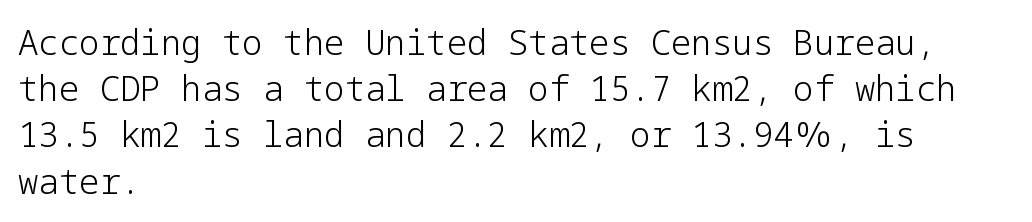
The vertical gap from one line to the next is medium. The letters look calm and open, with moderate or lighter stems. Serifs: no, the terminals of the letterforms are clean. The words here are not underlined. The lines in this sample share a left origin and differ only in where they stop. This sample uses an upright cut, with every glyph sitting square on the baseline.
